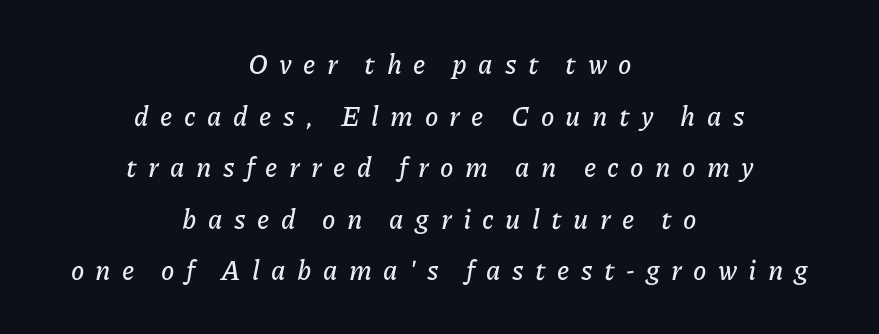
Horizontally, the lines are justified to the midpoint only. Words appear elongated and porous because spacing is wide. Only glyphs here, with clear space below each row. One glance says open: line gaps are wider than usual. The rendering applies a slant to the glyphs.
